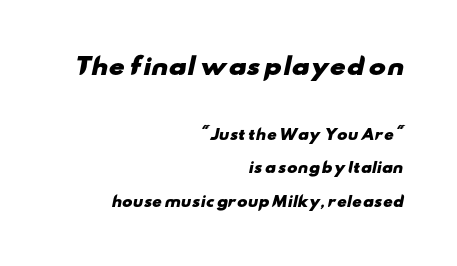
The image shows 23 px bold type; set right-aligned, loose line spacing (2.38x), normal letter spacing, not underlined; the first (top) block is 1.64x larger.
